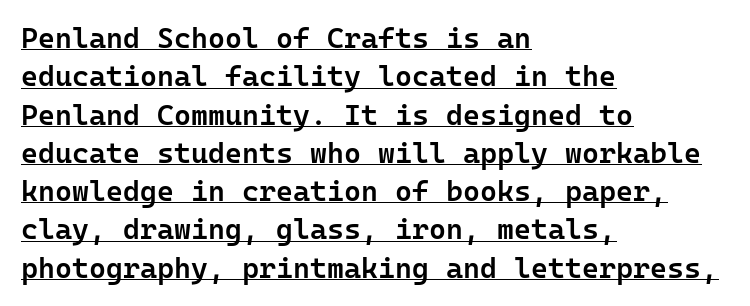
You could call the tracking neutral — neither tight nor loose. The line-height multiplier appears to be the usual default. A typesetter would call this monospace, since all characters share one set width. Every letter is mildly thick-stroked: semibold rather than bold.
